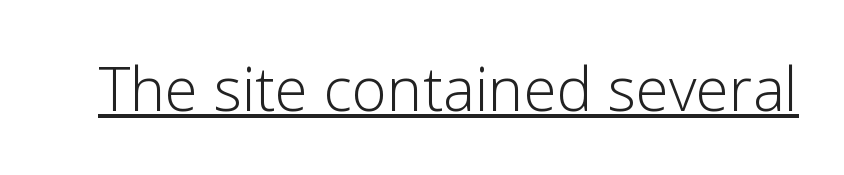
Q: Is the text bold? A: No.
Q: Is the text italic (slanted)? A: No, it is upright.
Q: Is the typeface a serif or a sans-serif typeface? A: Sans-serif.
Q: Is the text underlined? A: Yes.
Q: Is the spacing between letters normal or unusually wide? A: Normal.
Q: Width (condensed, normal, or wide)? A: Normal.
Q: Stroke contrast? A: Low.
Q: x-height? A: Medium.
Q: Monospaced? A: No.
